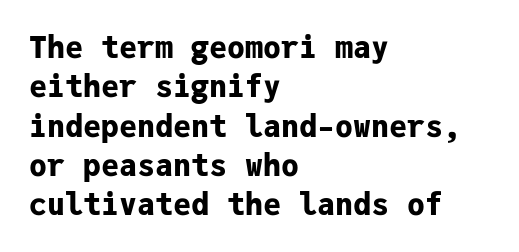
The image shows 30 px bold sans-serif type, upright, monospaced; set left-aligned, normal line spacing (1.31x), normal letter spacing, not underlined; low stroke contrast and a medium x-height.
